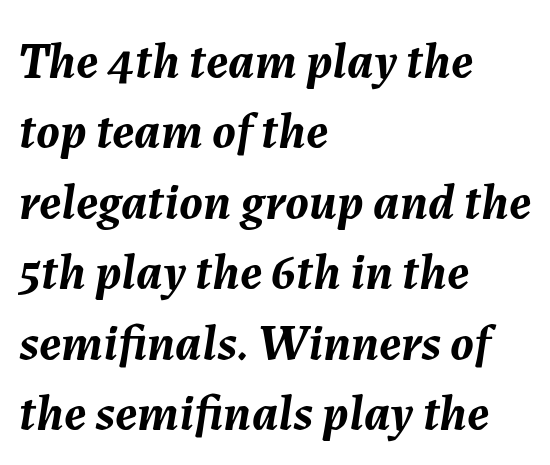
{"italic": "yes", "lean": "right", "slant_degrees": 7, "bold": "yes", "weight": "semibold", "width": "normal", "stroke_contrast": "medium", "x_height": "medium", "monospaced": "no", "underline": "no", "align": "left", "line_spacing": "normal", "line_spacing_ratio": 1.38, "letter_spacing": "normal", "letter_spacing_em": 0.0, "glyph_px": 51}
